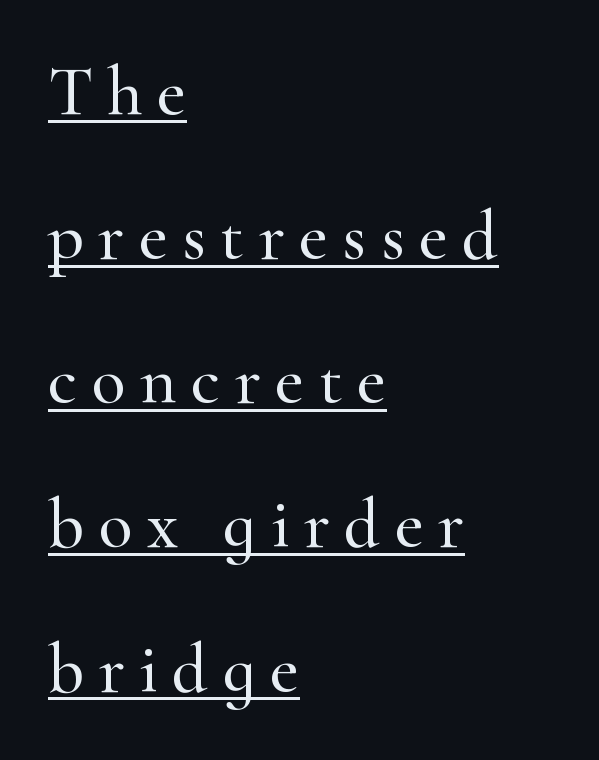
{"serif": "yes", "italic": "no", "width": "normal", "stroke_contrast": "high", "x_height": "small", "monospaced": "no", "underline": "yes", "align": "left", "line_spacing": "loose", "line_spacing_ratio": 2.03, "letter_spacing": "wide", "letter_spacing_em": 0.2, "glyph_px": 71}
